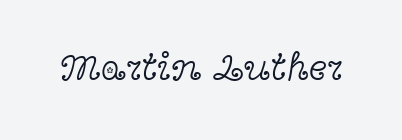
{"serif": "yes", "italic": "no", "bold": "no", "weight": "light", "width": "wide", "x_height": "medium", "monospaced": "no", "underline": "no", "letter_spacing": "normal", "letter_spacing_em": 0.0, "glyph_px": 39}
